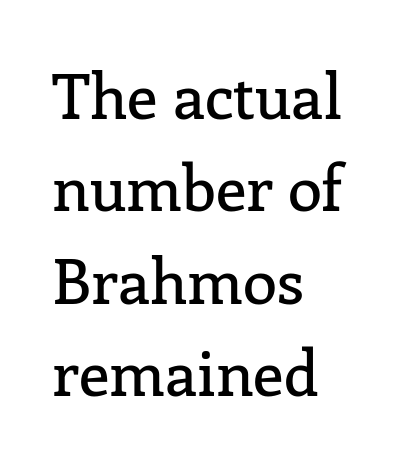
{"serif": "yes", "italic": "no", "width": "normal", "stroke_contrast": "low", "x_height": "medium", "monospaced": "no", "underline": "no", "align": "left", "line_spacing": "normal", "line_spacing_ratio": 1.49, "letter_spacing": "normal", "letter_spacing_em": 0.0, "glyph_px": 62}
